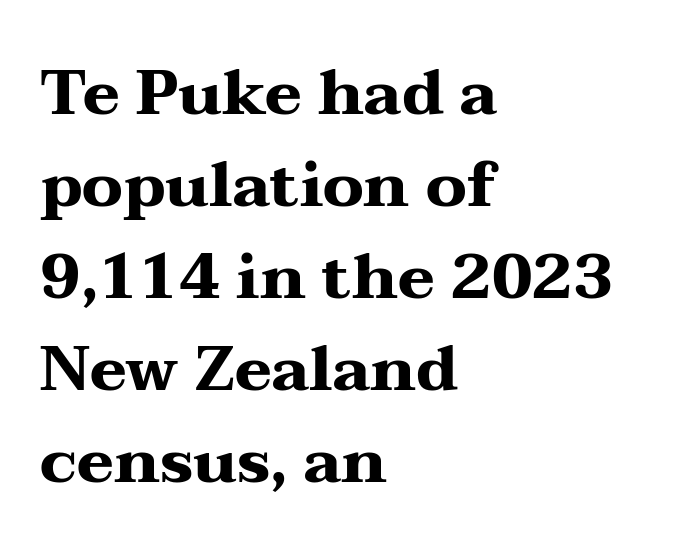
The space beneath each line is pristine and unruled. The letters advance in unequal steps, a hallmark of proportional type. This sample uses an upright cut, with every glyph sitting square on the baseline. A serif font was chosen for this passage.
